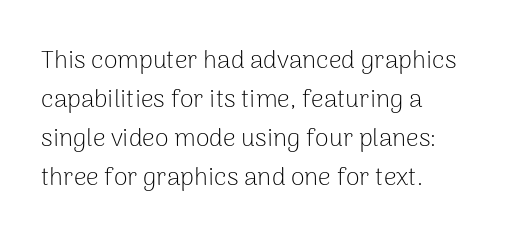
{"italic": "no", "bold": "no", "underline": "no", "line_spacing": "normal", "line_spacing_ratio": 1.56, "letter_spacing": "normal", "letter_spacing_em": 0.0, "glyph_px": 25}
